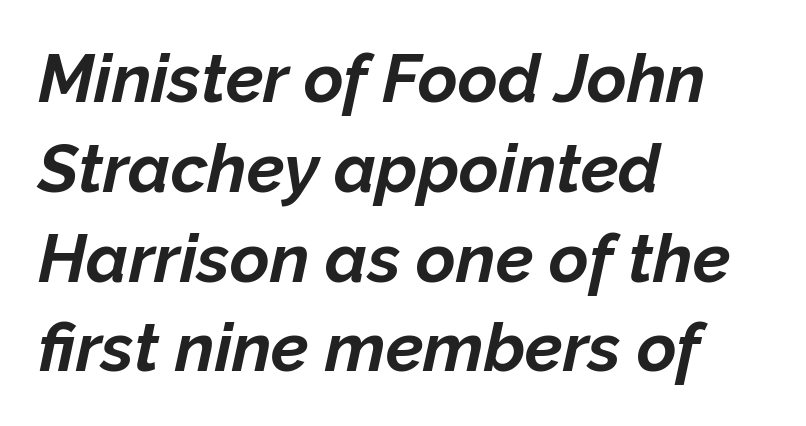
Q: Is the text bold? A: Yes.
Q: Is the text italic (slanted)? A: Yes, it leans right by about 12 degrees.
Q: Is the text underlined? A: No.
Q: How is the paragraph aligned? A: Left-aligned.
Q: Is the spacing between letters normal or unusually wide? A: Normal.
Q: Is the spacing between lines tight, normal or loose? A: Normal.
Q: Width (condensed, normal, or wide)? A: Normal.
Q: Stroke contrast? A: Low.
Q: x-height? A: Medium.
Q: Monospaced? A: No.
